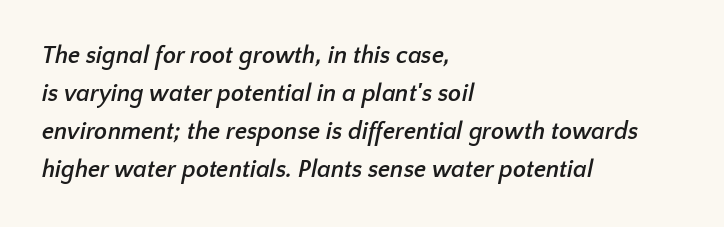
The rag falls on the right side of this text block. No extra tracking has been applied to these lines. If you measured baseline to baseline, you'd find a middling distance. In terms of weight, the rendering is a true, heavy bold. Letters rest on an invisible, unmarked baseline.
